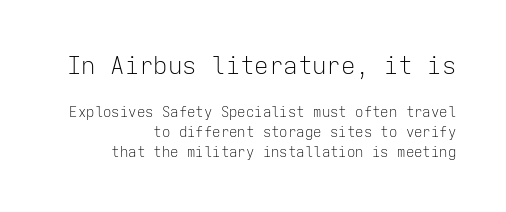
Q: Is the text bold? A: No.
Q: Is the text italic (slanted)? A: No, it is upright.
Q: Is the text underlined? A: No.
Q: How is the paragraph aligned? A: Right-aligned.
Q: Is the spacing between letters normal or unusually wide? A: Normal.
Q: Is the spacing between lines tight, normal or loose? A: Normal.
Q: Which block of text is set in a larger size, the first (top) or the second (bottom)? A: The first (top) one.
